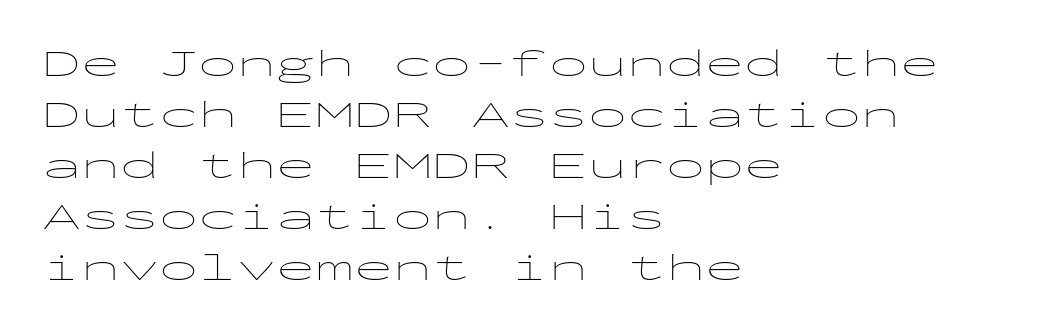
Stroke terminals: plain, sans-serif. This sample is left-justified, so line endings fall wherever the words run out. The typography opts for an upright posture over an oblique one. Is this a fixed-width face? Yes — each glyph sits in an identical cell.
